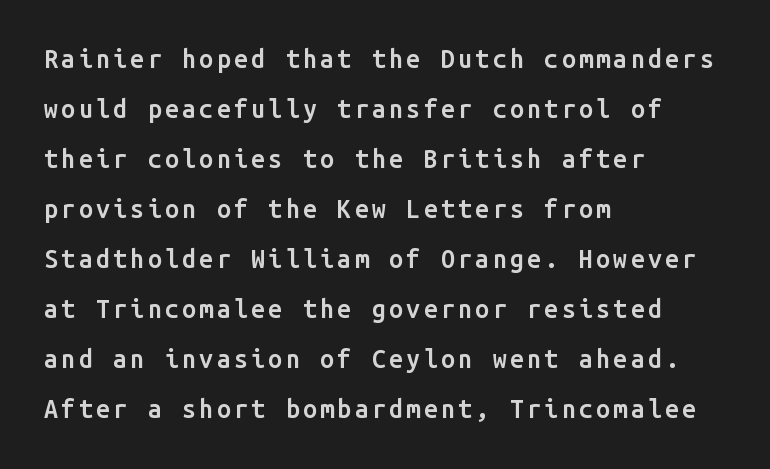
As a designer I'd log this as weight 600, semibold. The area under the type is left untouched. In CSS terms this would be text-align: left. This block would shrink considerably if given ordinary leading; it's expanded now.
